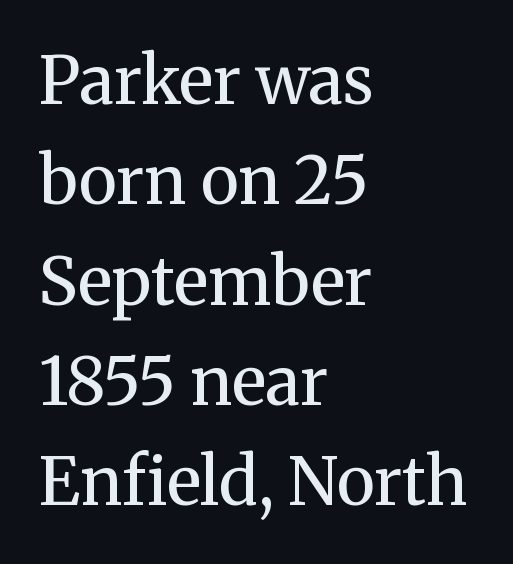
{"serif": "yes", "italic": "no", "bold": "no", "weight": "regular", "width": "normal", "stroke_contrast": "medium", "x_height": "medium", "monospaced": "no", "underline": "no", "align": "left", "line_spacing": "normal", "line_spacing_ratio": 1.52, "letter_spacing": "normal", "letter_spacing_em": 0.0, "glyph_px": 66}
